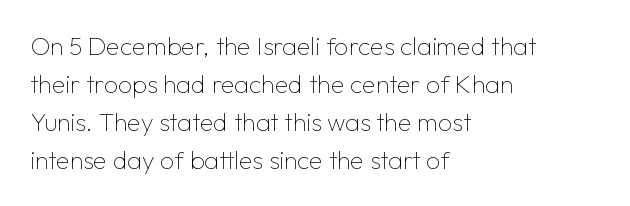
The image shows 25 px text type, upright; set left-aligned, normal line spacing (1.52x), normal letter spacing, not underlined.
